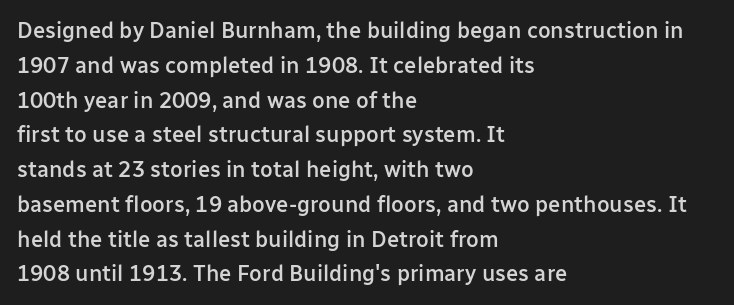
{"italic": "no", "bold": "semi", "underline": "no", "align": "left", "line_spacing": "normal", "line_spacing_ratio": 1.58, "letter_spacing": "normal", "letter_spacing_em": 0.0, "glyph_px": 22}
